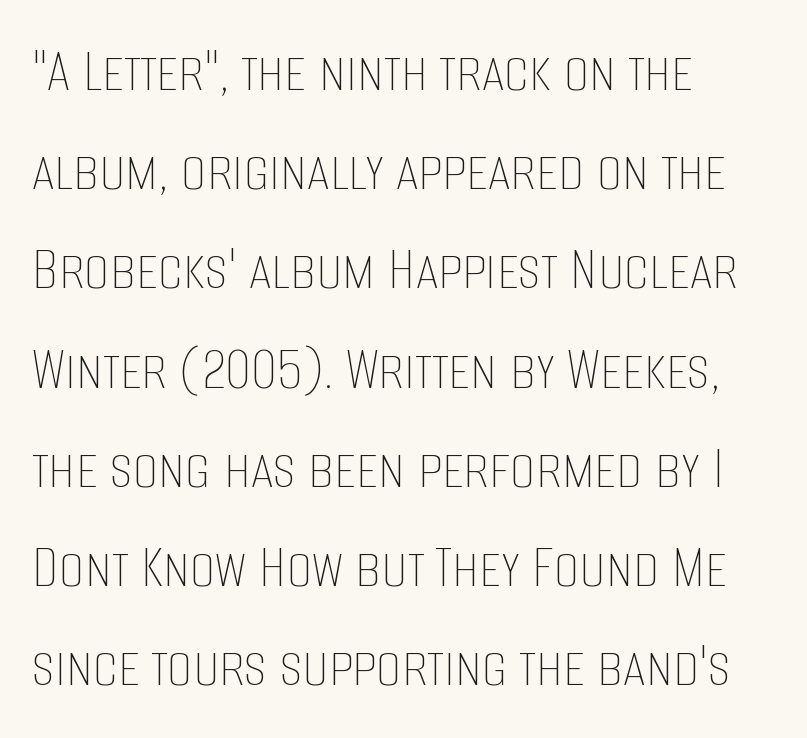
The image shows 64 px thin, condensed type, upright; set left-aligned, normal line spacing (1.55x), normal letter spacing, not underlined; low stroke contrast and a large x-height.
